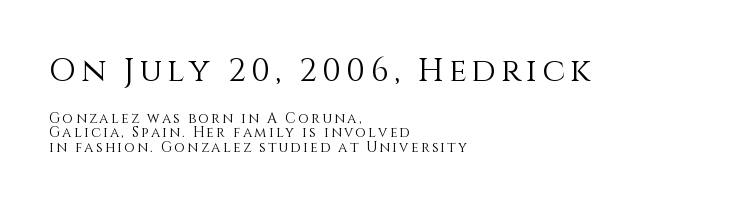
{"italic": "no", "bold": "no", "weight": "light", "width": "normal", "x_height": "large", "monospaced": "no", "underline": "no", "align": "left", "line_spacing": "tight", "line_spacing_ratio": 1.06, "larger_block": "first", "size_ratio": 2.29, "glyph_px": 32}
